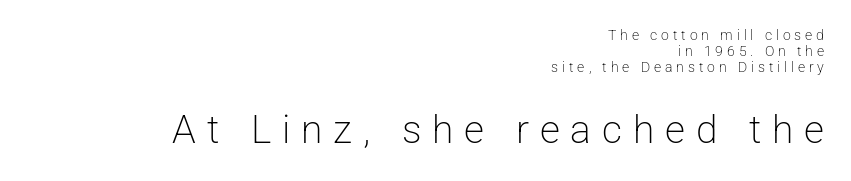
{"serif": "no", "italic": "no", "bold": "no", "weight": "light", "width": "normal", "stroke_contrast": "low", "x_height": "medium", "monospaced": "no", "underline": "no", "align": "right", "line_spacing": "tight", "line_spacing_ratio": 1.15, "letter_spacing": "wide", "letter_spacing_em": 0.28, "larger_block": "second", "size_ratio": 2.79, "glyph_px": 39}
